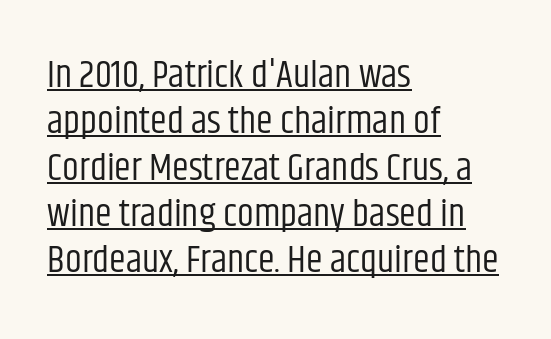
In CSS terms this would be text-align: left. Standard letterfit; no display-style spreading of the glyphs. You can tell from the bare stems that sans-serif type was used. The weight would be labelled regular, book, light, or lighter still.
